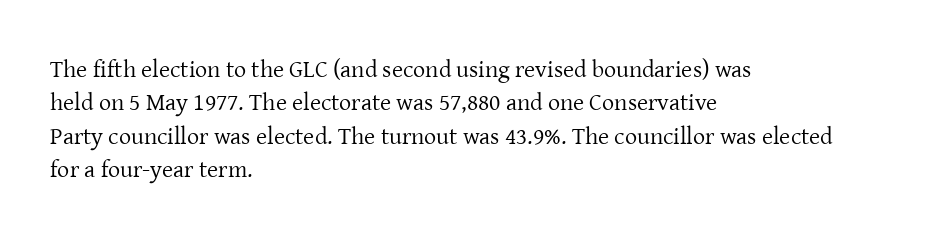
Q: Is the text bold? A: No.
Q: Is the text italic (slanted)? A: No, it is upright.
Q: Is the text underlined? A: No.
Q: How is the paragraph aligned? A: Left-aligned.
Q: Is the spacing between letters normal or unusually wide? A: Normal.
Q: Is the spacing between lines tight, normal or loose? A: Normal.
